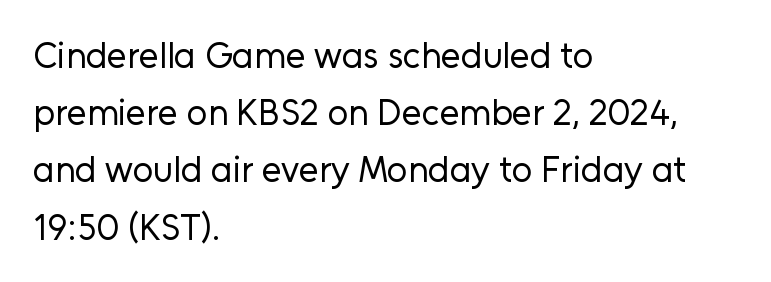
{"serif": "no", "italic": "no", "bold": "no", "weight": "regular", "width": "normal", "stroke_contrast": "low", "x_height": "medium", "monospaced": "no", "underline": "no", "align": "left", "line_spacing": "normal", "line_spacing_ratio": 1.59, "letter_spacing": "normal", "letter_spacing_em": 0.0, "glyph_px": 36}
